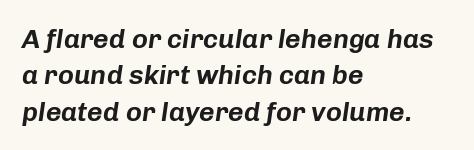
Q: Is the text italic (slanted)? A: Yes, it leans right by about 8 degrees.
Q: Is the text underlined? A: No.
Q: How is the paragraph aligned? A: Left-aligned.
Q: Is the spacing between letters normal or unusually wide? A: Normal.
Q: Is the spacing between lines tight, normal or loose? A: Normal.
